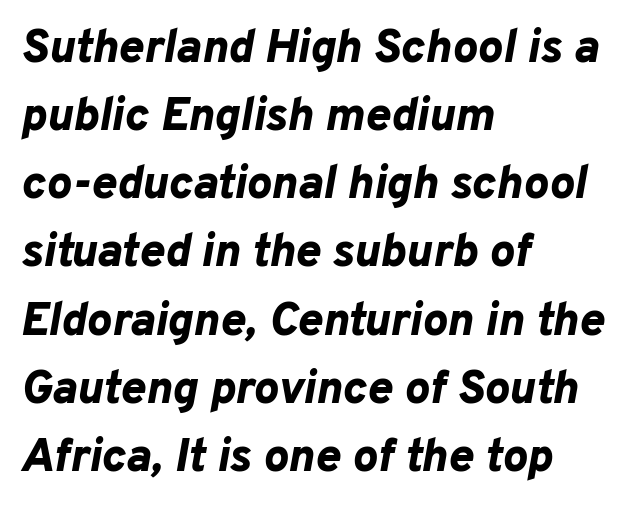
Q: Is the text bold? A: Yes.
Q: Is the text italic (slanted)? A: Yes, it leans right by about 10 degrees.
Q: Is the text underlined? A: No.
Q: How is the paragraph aligned? A: Left-aligned.
Q: Is the spacing between letters normal or unusually wide? A: Normal.
Q: Is the spacing between lines tight, normal or loose? A: Normal.
Q: Width (condensed, normal, or wide)? A: Normal.
Q: Stroke contrast? A: Low.
Q: x-height? A: Medium.
Q: Monospaced? A: No.
